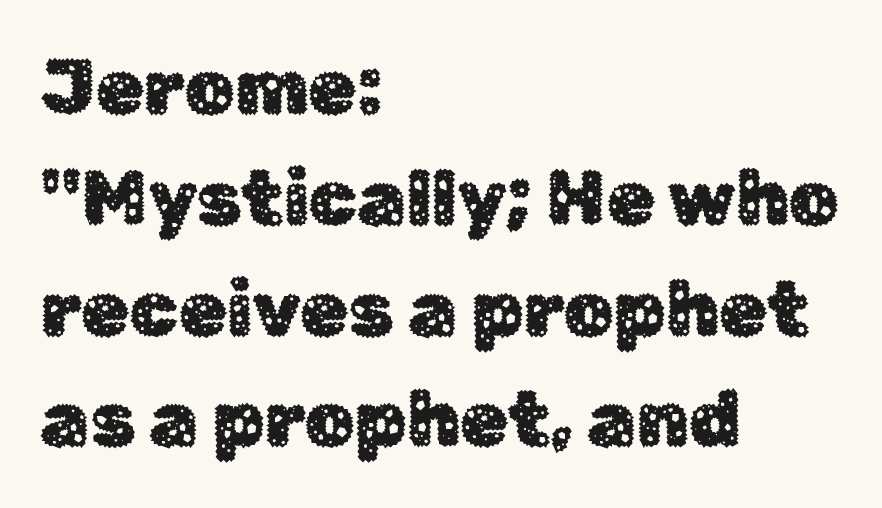
{"serif": "no", "italic": "no", "width": "normal", "stroke_contrast": "low", "x_height": "medium", "monospaced": "no", "underline": "no", "align": "left", "line_spacing": "normal", "line_spacing_ratio": 1.42, "letter_spacing": "normal", "letter_spacing_em": 0.0, "glyph_px": 78}
